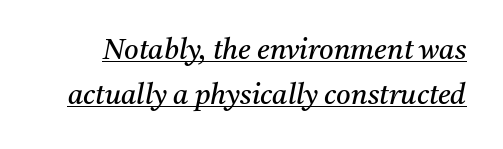
In terms of leading, this rendering sits right in the middle. You could not count columns in this text — the font is proportionally spaced. Spacing between characters is what you'd get straight out of the box. Think standard paragraph weight, or any step lighter than that. The rendering shows small feet on the letterforms — a serif design.
